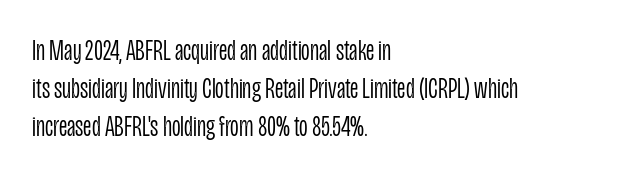
{"serif": "no", "italic": "no", "bold": "no", "weight": "light", "width": "condensed", "stroke_contrast": "low", "x_height": "large", "monospaced": "no", "underline": "no", "align": "left", "line_spacing": "normal", "line_spacing_ratio": 1.27, "letter_spacing": "normal", "letter_spacing_em": 0.0, "glyph_px": 30}
